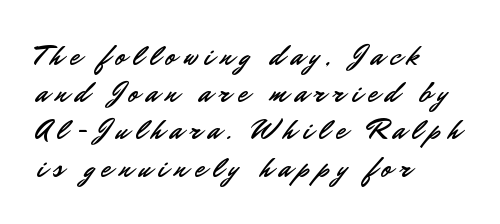
The passage is arranged the way most books set body copy — flush left. You could not count columns in this text — the font is proportionally spaced. Each row of text sits above clean, open space. The designer went with a sans here, leaving each stem footless.
